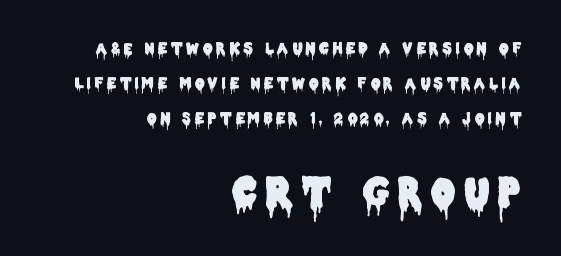
The image shows 38 px condensed sans-serif type, upright; set right-aligned, loose line spacing (2.32x), unusually wide letter spacing (+0.24 em), not underlined; the second (bottom) block is 2.53x larger; low stroke contrast and a large x-height.
